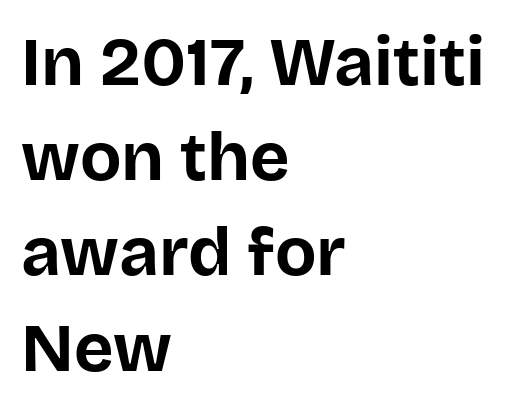
How would I describe the line gaps? Plain and ordinary. Unmarked baselines from the first word to the last. The type is set solid horizontally, with unmodified tracking. Characters remain perfectly vertical along every line.
